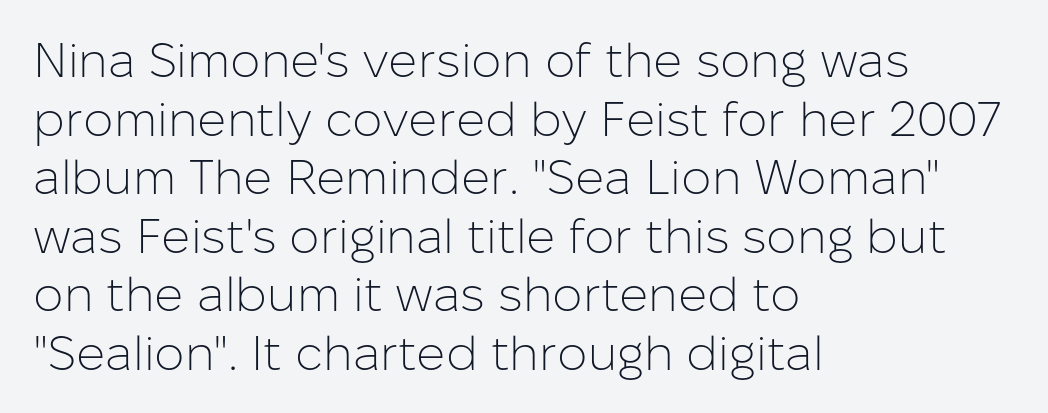
The image shows 48 px light sans-serif type, upright; set left-aligned, line spacing 1.22x, normal letter spacing, not underlined; low stroke contrast and a medium x-height.
